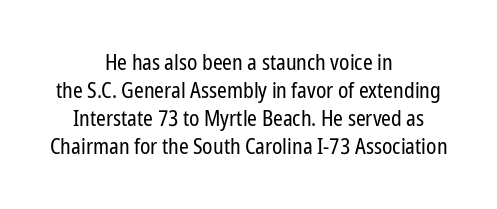
The image shows 22 px text type, upright; set centered, normal line spacing (1.27x), normal letter spacing, not underlined.
